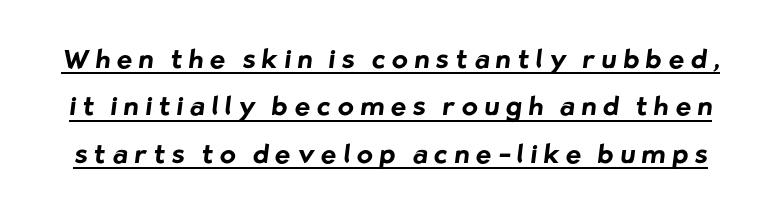
Q: Is the text bold? A: Yes.
Q: Is the text underlined? A: Yes.
Q: Is the spacing between letters normal or unusually wide? A: Unusually wide.
